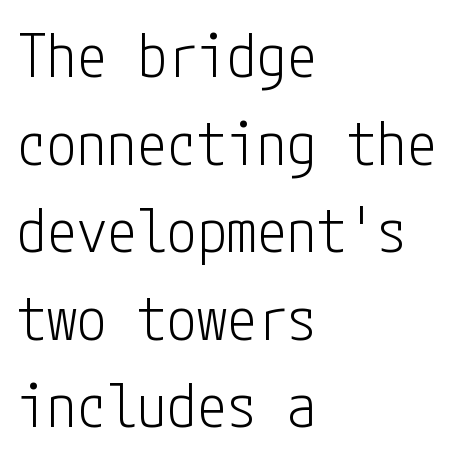
Q: Is the text bold? A: No.
Q: Is the text italic (slanted)? A: No, it is upright.
Q: Is the typeface a serif or a sans-serif typeface? A: Sans-serif.
Q: Is the text underlined? A: No.
Q: How is the paragraph aligned? A: Left-aligned.
Q: Is the spacing between letters normal or unusually wide? A: Normal.
Q: Is the spacing between lines tight, normal or loose? A: Normal.
Q: Width (condensed, normal, or wide)? A: Condensed.
Q: Stroke contrast? A: Low.
Q: x-height? A: Medium.
